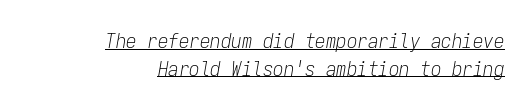
The image shows 21 px text type, italic (leaning right); set right-aligned, normal line spacing (1.31x), normal letter spacing, underlined.
